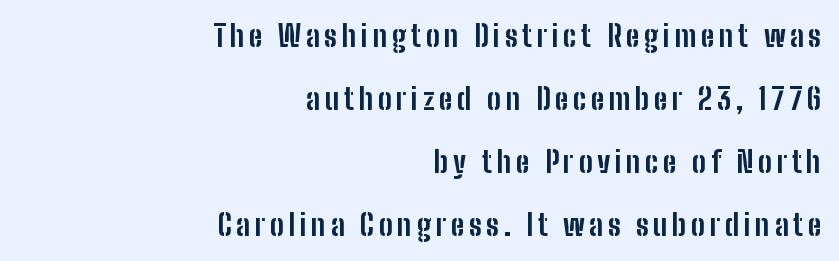
Q: Is the text bold? A: Yes.
Q: Is the text italic (slanted)? A: No, it is upright.
Q: Is the typeface a serif or a sans-serif typeface? A: Sans-serif.
Q: Is the text underlined? A: No.
Q: How is the paragraph aligned? A: Right-aligned.
Q: Is the spacing between lines tight, normal or loose? A: Loose.
Q: Width (condensed, normal, or wide)? A: Condensed.
Q: Stroke contrast? A: Low.
Q: x-height? A: Medium.
Q: Monospaced? A: No.
